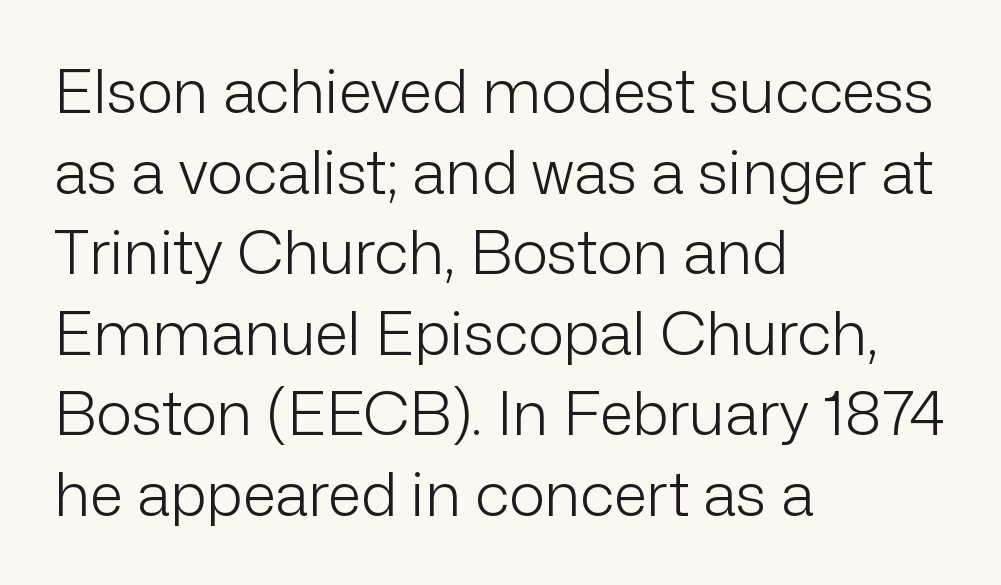
{"serif": "no", "italic": "no", "bold": "no", "weight": "light", "width": "normal", "stroke_contrast": "low", "x_height": "medium", "monospaced": "no", "underline": "no", "align": "left", "line_spacing": "normal", "line_spacing_ratio": 1.32, "letter_spacing": "normal", "letter_spacing_em": 0.0, "glyph_px": 61}
